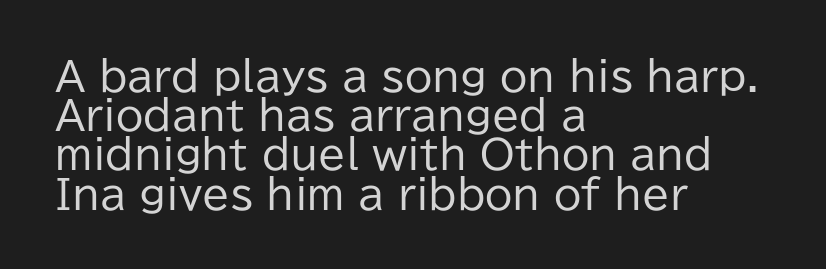
The image shows 40 px regular-weight sans-serif type, upright; set left-aligned, tight line spacing (0.98x), normal letter spacing, not underlined; low stroke contrast and a medium x-height.
